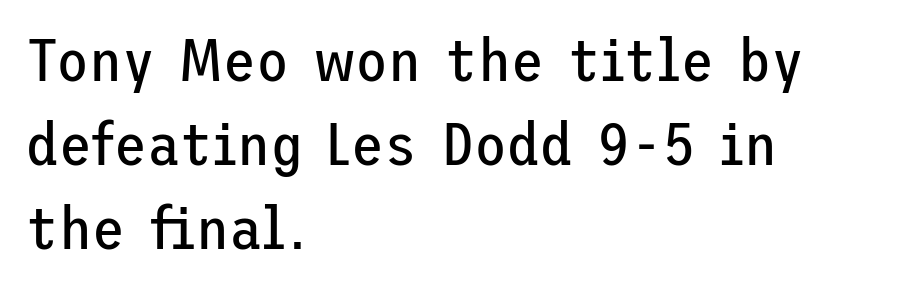
{"serif": "no", "italic": "no", "bold": "no", "weight": "regular", "width": "normal", "stroke_contrast": "low", "x_height": "medium", "underline": "no", "align": "left", "line_spacing": "normal", "line_spacing_ratio": 1.4, "letter_spacing": "normal", "letter_spacing_em": 0.0, "glyph_px": 60}
